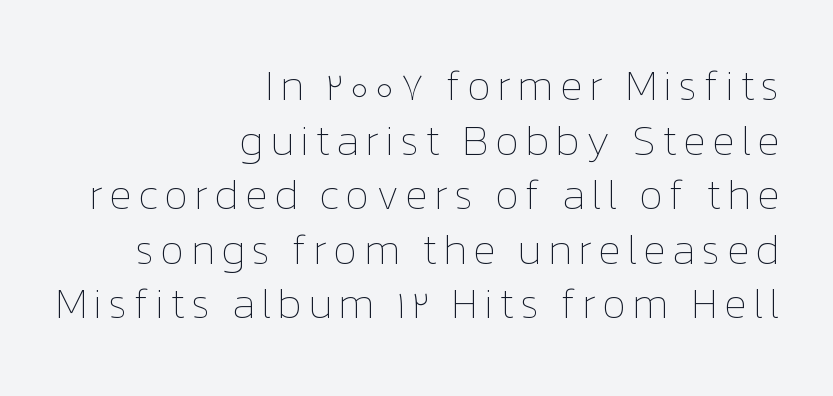
A student would call this right alignment; a typographer would say flush right, rag left. The typeface has the unassuming heft of standard copy or less. Posture: vertical. These lines are rendered in a variable-pitch font.
